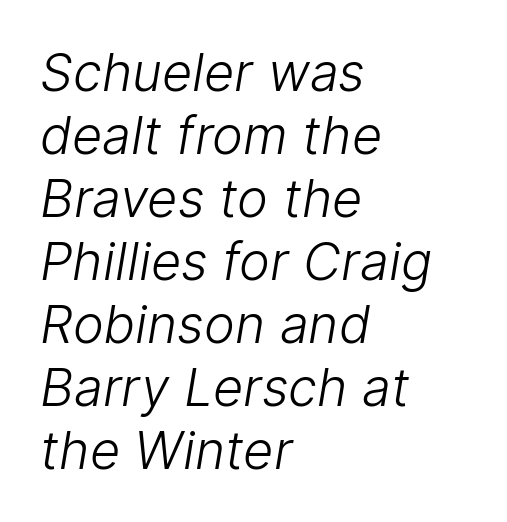
The image shows 52 px light sans-serif type; set left-aligned, line spacing 1.21x, normal letter spacing, not underlined; low stroke contrast and a medium x-height.
